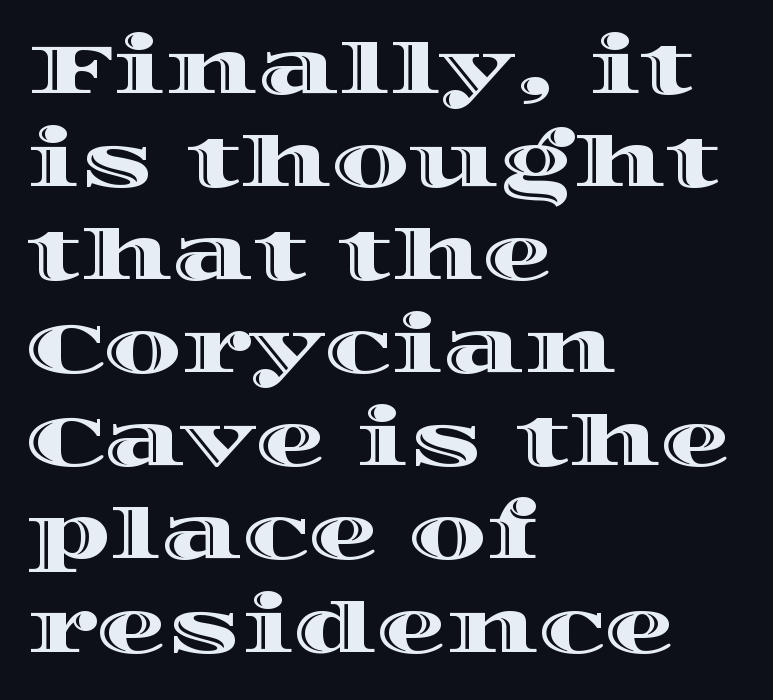
{"italic": "no", "width": "wide", "x_height": "large", "monospaced": "no", "underline": "no", "align": "left", "line_spacing": "normal", "line_spacing_ratio": 1.33, "letter_spacing": "normal", "letter_spacing_em": 0.0, "glyph_px": 70}
